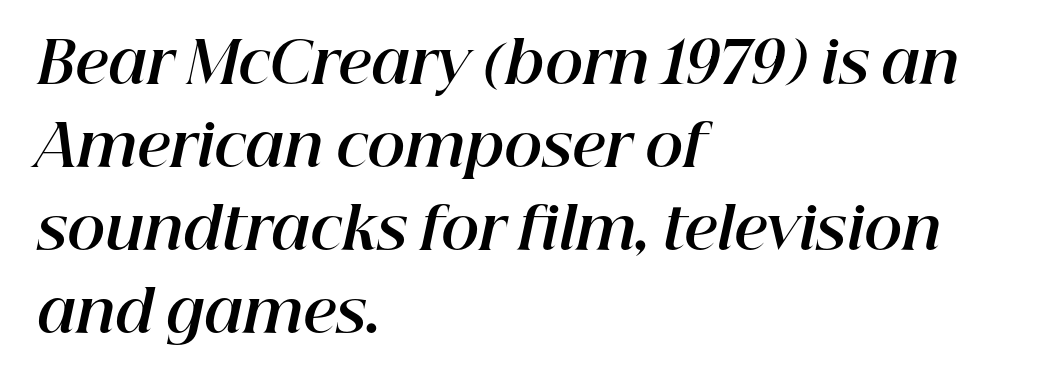
Think of a printed novel: that variable character pitch is what you see here. These words are printed bold, with thick strokes throughout. Does extra space separate the letters? No, they use regular spacing. Baseline-to-baseline distance is the conventional proportion of letter height. The passage shown is not underscored anywhere.
